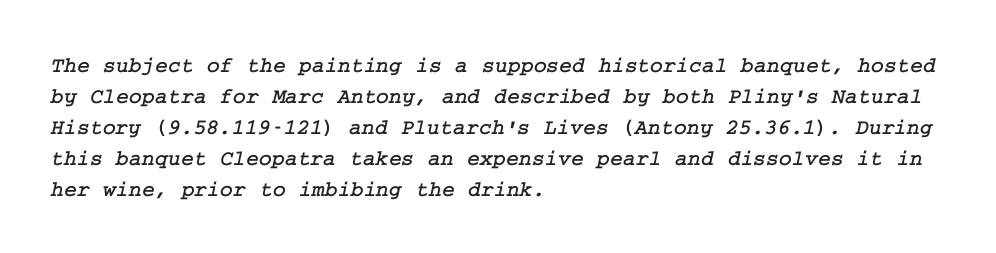
{"underline": "no", "align": "left", "line_spacing": "normal", "line_spacing_ratio": 1.41, "letter_spacing": "normal", "letter_spacing_em": 0.0, "glyph_px": 22}
